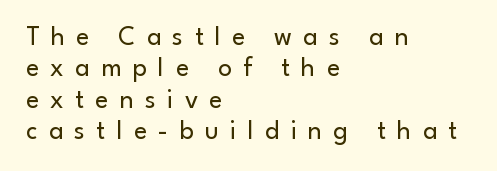
{"italic": "no", "bold": "no", "underline": "no", "align": "left", "line_spacing_ratio": 1.16, "letter_spacing": "wide", "letter_spacing_em": 0.42, "glyph_px": 27}
